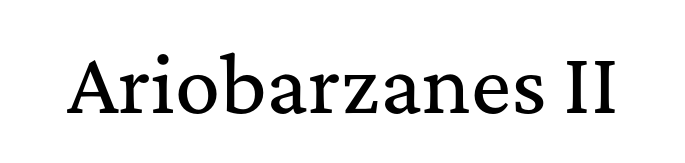
Q: Is the text italic (slanted)? A: No, it is upright.
Q: Is the typeface a serif or a sans-serif typeface? A: Serif.
Q: Is the text underlined? A: No.
Q: Is the spacing between letters normal or unusually wide? A: Normal.
Q: Width (condensed, normal, or wide)? A: Normal.
Q: Stroke contrast? A: Medium.
Q: x-height? A: Medium.
Q: Monospaced? A: No.
